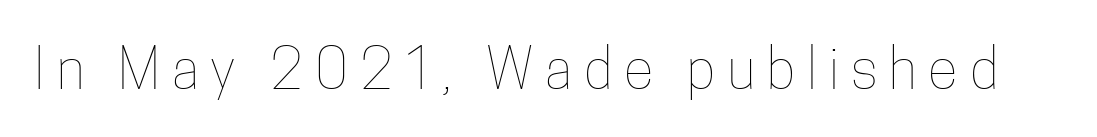
Q: Is the text bold? A: No.
Q: Is the text italic (slanted)? A: No, it is upright.
Q: Is the text underlined? A: No.
Q: Is the spacing between letters normal or unusually wide? A: Unusually wide.
Q: Width (condensed, normal, or wide)? A: Condensed.
Q: Stroke contrast? A: Low.
Q: x-height? A: Medium.
Q: Monospaced? A: No.
